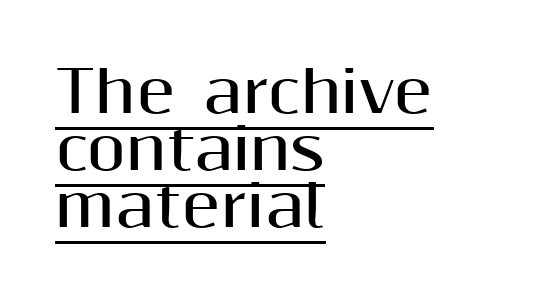
Q: Is the text bold? A: Yes.
Q: Is the text italic (slanted)? A: No, it is upright.
Q: Is the typeface a serif or a sans-serif typeface? A: Sans-serif.
Q: Is the text underlined? A: Yes.
Q: How is the paragraph aligned? A: Left-aligned.
Q: Is the spacing between letters normal or unusually wide? A: Normal.
Q: Is the spacing between lines tight, normal or loose? A: Tight.
Q: Width (condensed, normal, or wide)? A: Normal.
Q: Stroke contrast? A: Medium.
Q: x-height? A: Medium.
Q: Monospaced? A: No.
